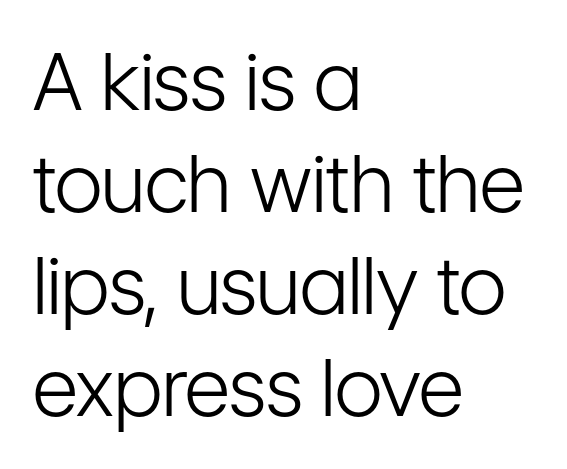
The image shows 79 px light, condensed sans-serif type, upright; set left-aligned, normal line spacing (1.29x), normal letter spacing, not underlined; low stroke contrast and a medium x-height.
